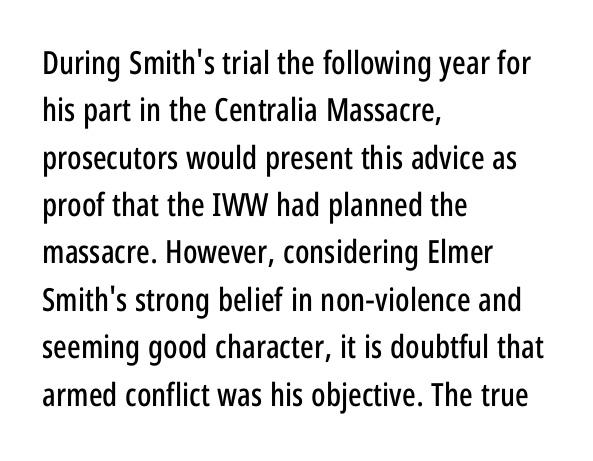
{"serif": "no", "italic": "no", "width": "condensed", "stroke_contrast": "low", "x_height": "large", "monospaced": "no", "underline": "no", "align": "left", "line_spacing": "normal", "line_spacing_ratio": 1.48, "letter_spacing": "normal", "letter_spacing_em": 0.0, "glyph_px": 32}
